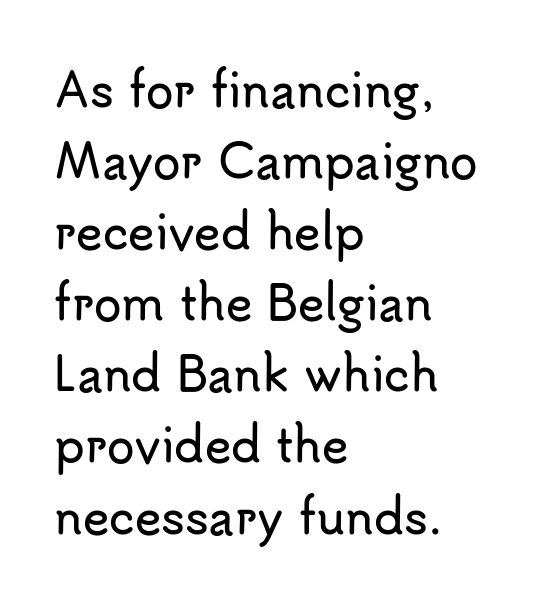
{"serif": "no", "italic": "no", "width": "normal", "stroke_contrast": "low", "x_height": "small", "monospaced": "no", "underline": "no", "align": "left", "line_spacing": "normal", "line_spacing_ratio": 1.58, "letter_spacing": "normal", "letter_spacing_em": 0.0, "glyph_px": 45}
